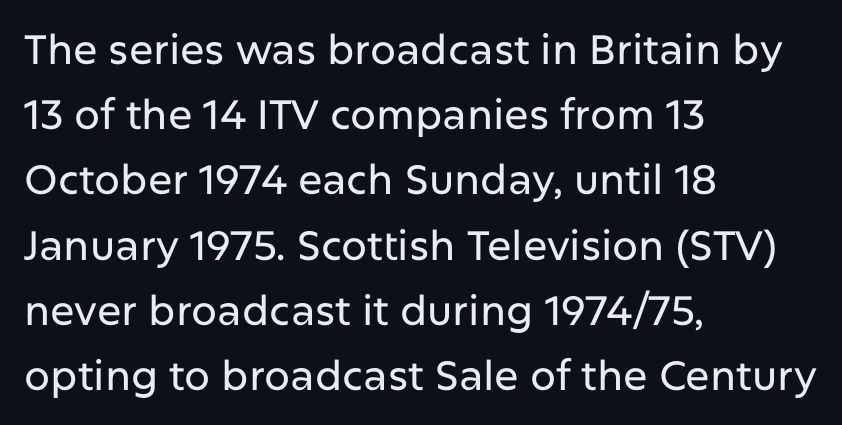
Tall strokes in this sample are plumb rather than angled. Does the leading feel generous? No, just average. Character widths vary here, with narrow letters taking less room than wide ones. Caption: multi-line text, flush left, ragged right. Lines of text with bare space underneath.
